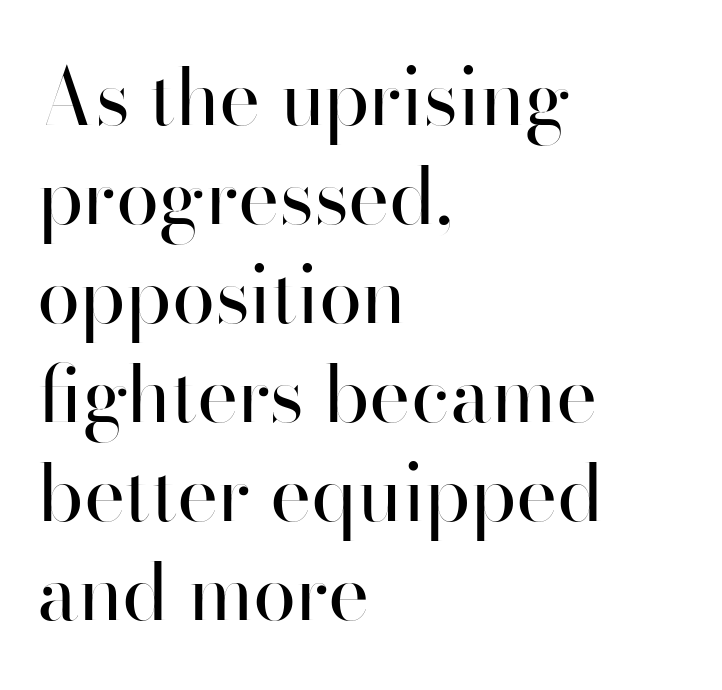
Q: Is the text bold? A: No.
Q: Is the text italic (slanted)? A: No, it is upright.
Q: Is the typeface a serif or a sans-serif typeface? A: Sans-serif.
Q: Is the text underlined? A: No.
Q: How is the paragraph aligned? A: Left-aligned.
Q: Is the spacing between letters normal or unusually wide? A: Normal.
Q: Is the spacing between lines tight, normal or loose? A: Normal.
Q: Width (condensed, normal, or wide)? A: Normal.
Q: Stroke contrast? A: High.
Q: x-height? A: Small.
Q: Monospaced? A: No.
